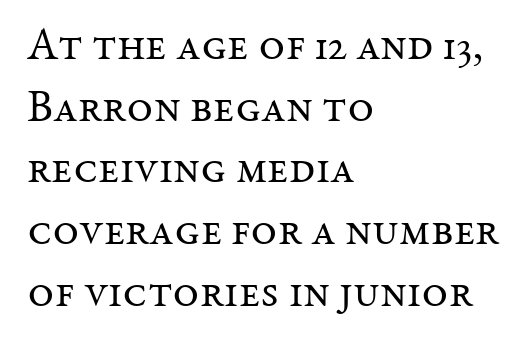
These lines sit exactly where default settings would place them. How are the letters spaced? Ordinarily, with no added tracking. The string is rendered with underlining switched off. Classification — serif. This is the regular roman posture of the typeface.
